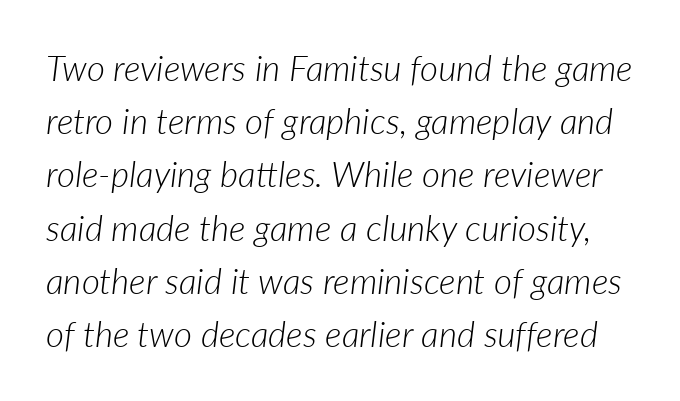
The image shows 35 px light type, italic (leaning right); set normal line spacing (1.52x), normal letter spacing, not underlined; low stroke contrast and a medium x-height.
